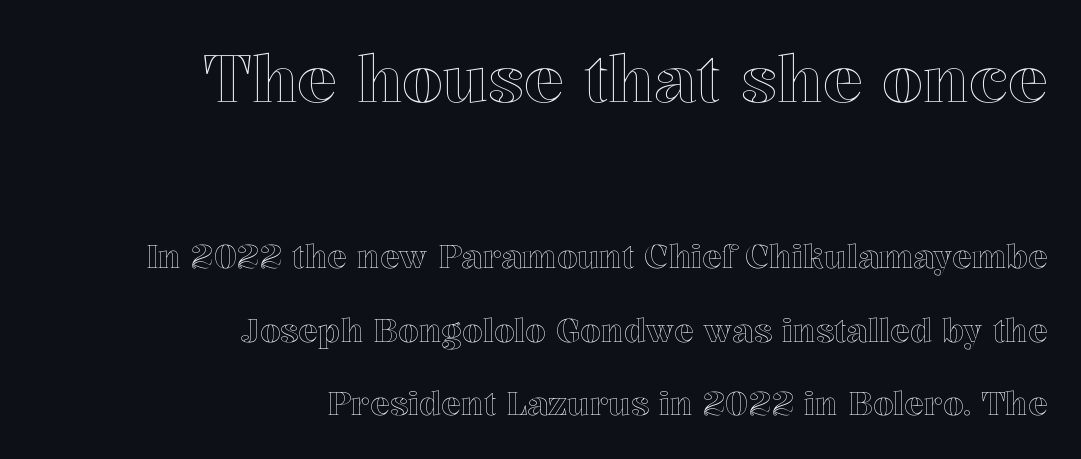
{"italic": "no", "width": "normal", "x_height": "medium", "monospaced": "no", "underline": "no", "align": "right", "line_spacing": "loose", "line_spacing_ratio": 2.23, "letter_spacing": "normal", "letter_spacing_em": 0.0, "larger_block": "first", "size_ratio": 2.0, "glyph_px": 66}
